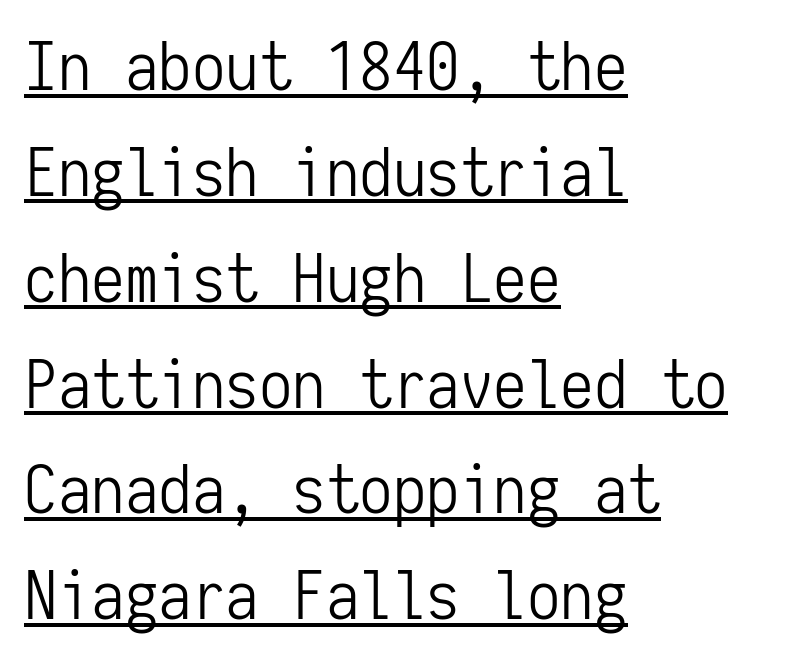
Q: Is the text bold? A: No.
Q: Is the text italic (slanted)? A: No, it is upright.
Q: Is the typeface a serif or a sans-serif typeface? A: Sans-serif.
Q: Is the text underlined? A: Yes.
Q: How is the paragraph aligned? A: Left-aligned.
Q: Is the spacing between letters normal or unusually wide? A: Normal.
Q: Is the spacing between lines tight, normal or loose? A: Normal.
Q: Width (condensed, normal, or wide)? A: Condensed.
Q: Stroke contrast? A: Low.
Q: x-height? A: Medium.
Q: Monospaced? A: Yes.
